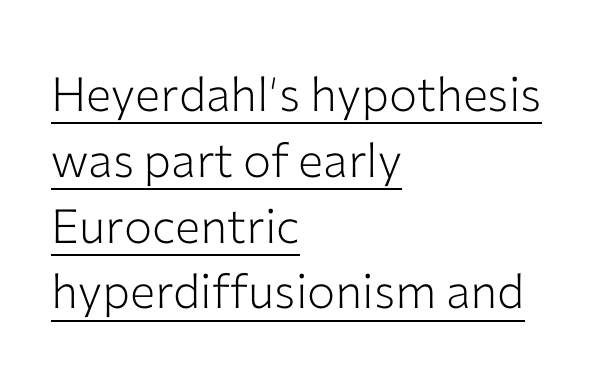
The words here are underlined. Typographically, this falls in the sans-serif category. No chunkiness to these letters — they're not bold. It's the straight-up-and-down kind of type. Here the glyphs are tracked normally, forming tight word shapes. Vertically, the passage feels balanced, rows spaced as you'd expect.
